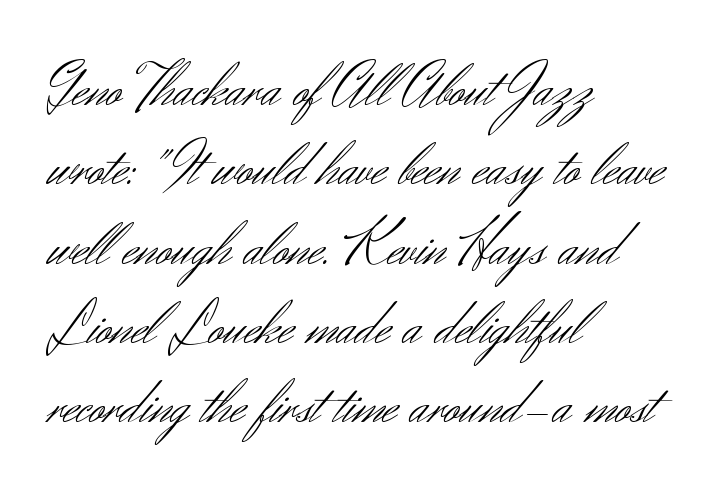
The image shows 62 px light sans-serif type; set left-aligned, normal line spacing (1.28x), normal letter spacing, not underlined; medium stroke contrast and a small x-height.
